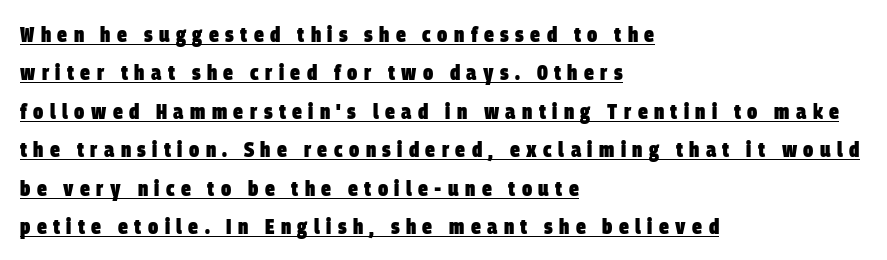
Q: Is the text bold? A: Yes.
Q: Is the text underlined? A: Yes.
Q: How is the paragraph aligned? A: Left-aligned.
Q: Is the spacing between letters normal or unusually wide? A: Unusually wide.
